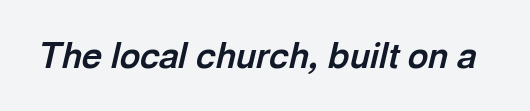
{"italic": "yes", "lean": "right", "slant_degrees": 13, "bold": "yes", "weight": "bold", "width": "normal", "x_height": "medium", "monospaced": "no", "underline": "no", "letter_spacing": "normal", "letter_spacing_em": 0.0, "glyph_px": 35}
